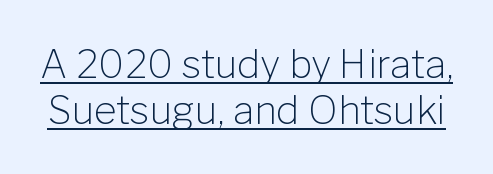
Does a line run under the words? Yes, clearly. This sample uses plain, unmodified letter spacing. Italic? Not at all — the glyphs are vertical. Unlike a traditional serif, this face leaves its strokes unadorned.
